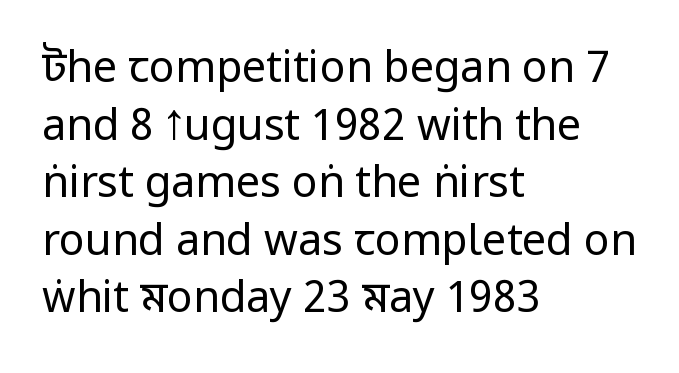
Serifs: no, the terminals of the letterforms are clean. Leftover space on each line is placed entirely after the last word. Letters have the restrained weight of plain body copy at most. Standard letterfit; no display-style spreading of the glyphs.
